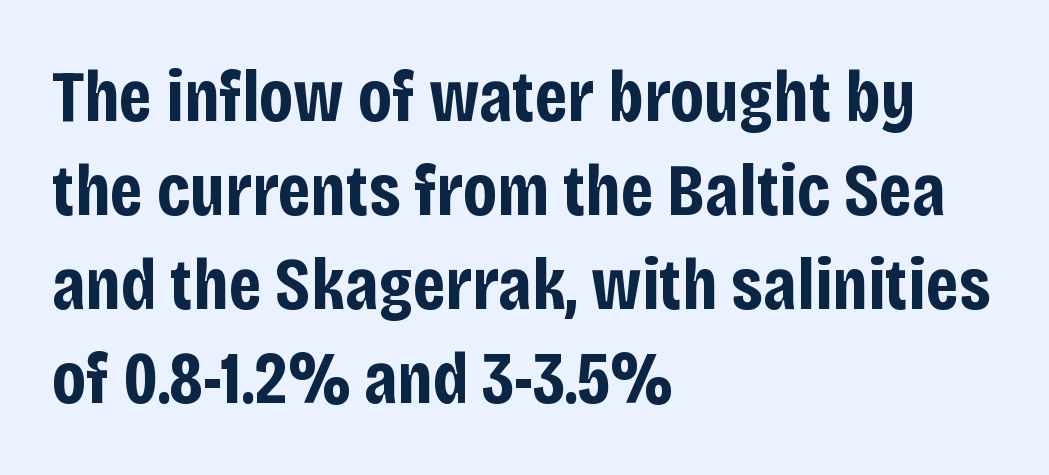
{"serif": "no", "italic": "no", "bold": "yes", "weight": "bold", "width": "condensed", "stroke_contrast": "low", "x_height": "large", "monospaced": "no", "underline": "no", "align": "left", "line_spacing": "normal", "line_spacing_ratio": 1.27, "letter_spacing": "normal", "letter_spacing_em": 0.0, "glyph_px": 74}
